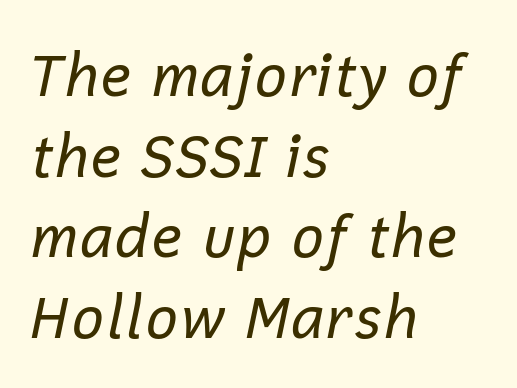
The image shows 58 px regular-weight type, italic (leaning right); set left-aligned, normal line spacing (1.39x), normal letter spacing, not underlined; low stroke contrast and a medium x-height.
